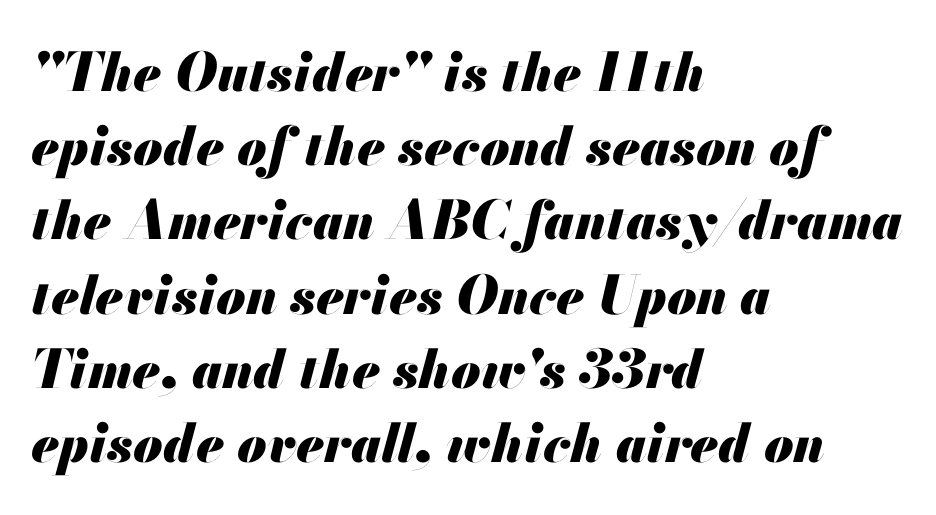
{"italic": "yes", "lean": "right", "slant_degrees": 13, "bold": "yes", "weight": "heavy", "width": "normal", "stroke_contrast": "medium", "x_height": "small", "monospaced": "no", "underline": "no", "align": "left", "line_spacing": "normal", "line_spacing_ratio": 1.4, "letter_spacing": "normal", "letter_spacing_em": 0.0, "glyph_px": 53}
